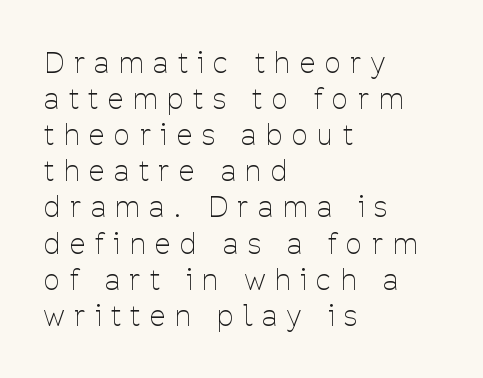
Q: Is the text bold? A: No.
Q: Is the text italic (slanted)? A: No, it is upright.
Q: Is the typeface a serif or a sans-serif typeface? A: Sans-serif.
Q: Is the text underlined? A: No.
Q: How is the paragraph aligned? A: Left-aligned.
Q: Is the spacing between letters normal or unusually wide? A: Unusually wide.
Q: Is the spacing between lines tight, normal or loose? A: Normal.
Q: Width (condensed, normal, or wide)? A: Condensed.
Q: Stroke contrast? A: Low.
Q: x-height? A: Medium.
Q: Monospaced? A: No.
